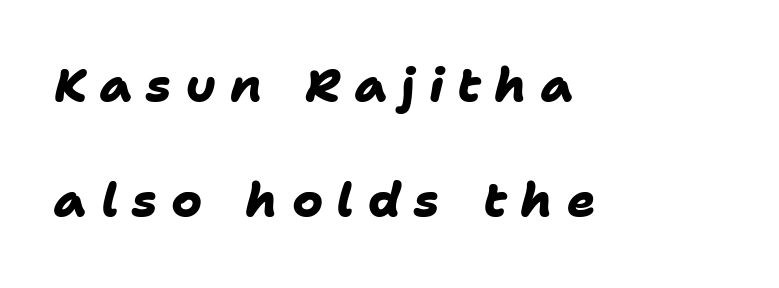
{"serif": "no", "bold": "yes", "weight": "heavy", "width": "normal", "stroke_contrast": "low", "x_height": "medium", "monospaced": "no", "underline": "no", "align": "left", "line_spacing": "loose", "line_spacing_ratio": 2.45, "letter_spacing": "wide", "letter_spacing_em": 0.29, "glyph_px": 47}
